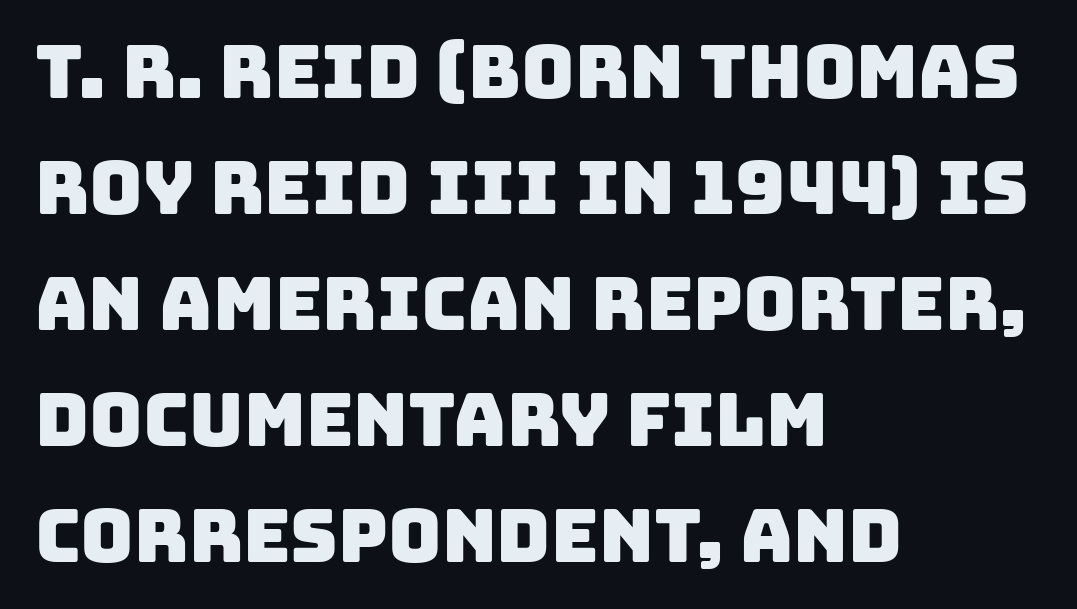
Q: Is the typeface a serif or a sans-serif typeface? A: Sans-serif.
Q: Is the text underlined? A: No.
Q: How is the paragraph aligned? A: Left-aligned.
Q: Is the spacing between letters normal or unusually wide? A: Normal.
Q: Is the spacing between lines tight, normal or loose? A: Normal.
Q: Width (condensed, normal, or wide)? A: Normal.
Q: Stroke contrast? A: Low.
Q: x-height? A: Large.
Q: Monospaced? A: No.
